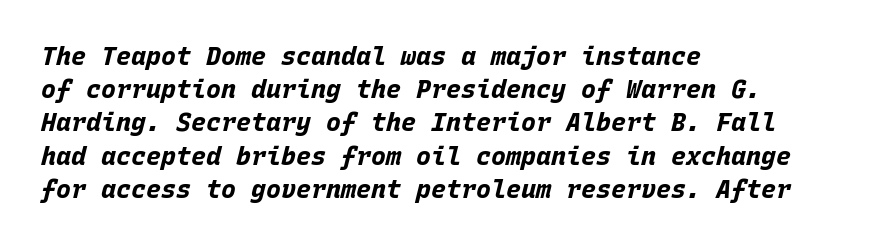
An italicized treatment has been applied to the whole sample. The tracking reads as untouched default to a designer's eye. The space between consecutive lines is moderate. The letters are bold, with thick, heavy strokes. Underlining? Definitely not there. Is the block centered? No — it sits flush against the left margin.
